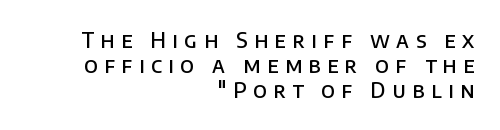
This sample uses an upright cut, with every glyph sitting square on the baseline. Each word looks stretched out because of the extra space between its letters. Typesetter's note: demi weight, one step under bold. Letters rest on an invisible, unmarked baseline. This sample is right-justified, so line beginnings fall wherever the words allow.
